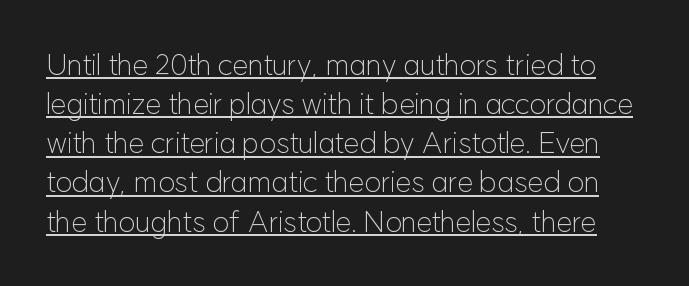
The image shows 29 px light sans-serif type, upright; set normal line spacing (1.35x), normal letter spacing, underlined; low stroke contrast and a medium x-height.
